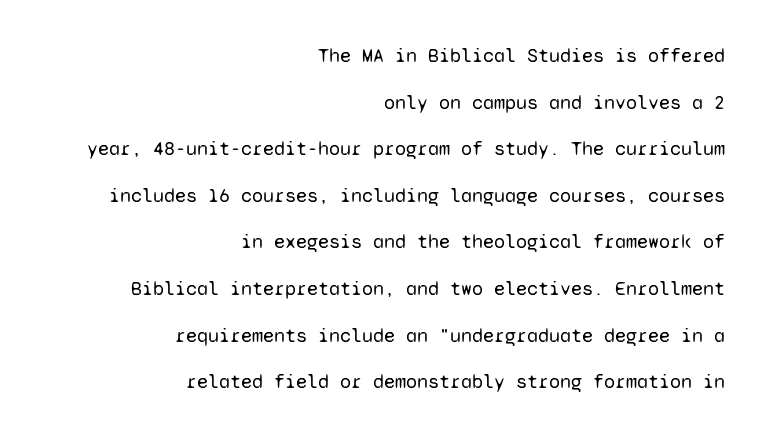
The image shows 20 px text type, upright; set right-aligned, loose line spacing (2.33x), normal letter spacing, not underlined.
